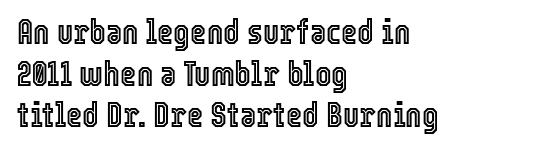
Q: Is the text italic (slanted)? A: No, it is upright.
Q: Is the text underlined? A: No.
Q: How is the paragraph aligned? A: Left-aligned.
Q: Is the spacing between letters normal or unusually wide? A: Normal.
Q: Width (condensed, normal, or wide)? A: Condensed.
Q: x-height? A: Medium.
Q: Monospaced? A: No.
